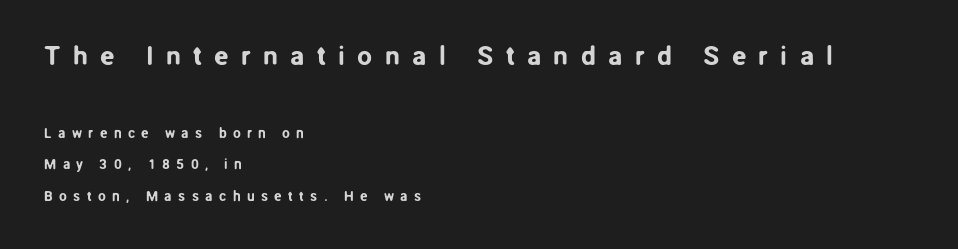
{"italic": "no", "underline": "no", "align": "left", "line_spacing": "loose", "line_spacing_ratio": 2.26, "letter_spacing": "wide", "letter_spacing_em": 0.45, "larger_block": "first", "size_ratio": 1.93, "glyph_px": 27}
